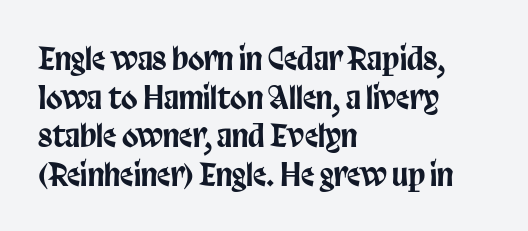
Ascenders rise straight up at ninety degrees. Varying glyph widths throughout — classic text-font behaviour. The typesetter chose a ragged-right arrangement here. Are there feet on the stems? There aren't — it's a sans.
